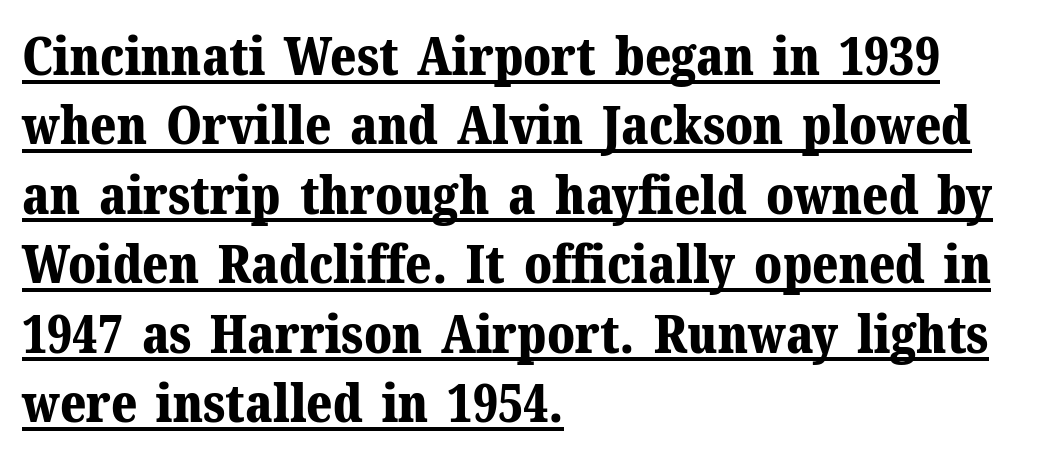
Q: Is the text bold? A: Yes.
Q: Is the text italic (slanted)? A: No, it is upright.
Q: Is the typeface a serif or a sans-serif typeface? A: Serif.
Q: Is the text underlined? A: Yes.
Q: How is the paragraph aligned? A: Left-aligned.
Q: Is the spacing between letters normal or unusually wide? A: Normal.
Q: Is the spacing between lines tight, normal or loose? A: Normal.
Q: Width (condensed, normal, or wide)? A: Normal.
Q: Stroke contrast? A: Medium.
Q: x-height? A: Medium.
Q: Monospaced? A: No.
